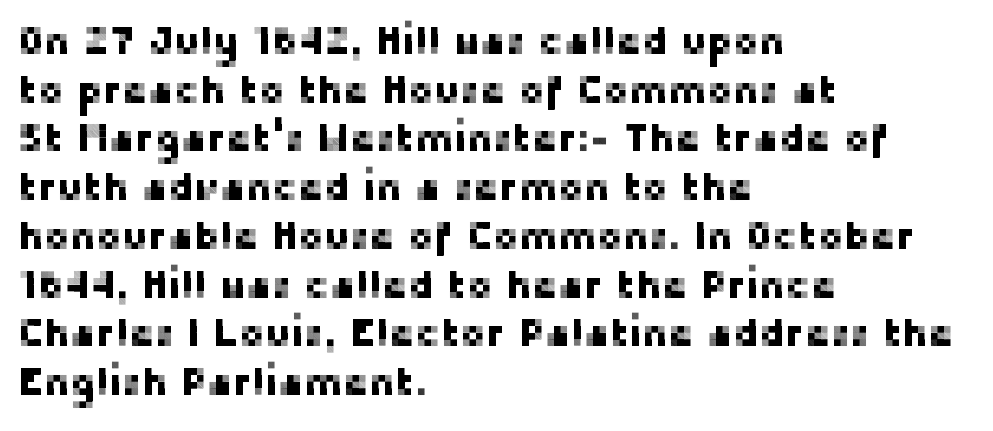
Q: Is the text italic (slanted)? A: No, it is upright.
Q: Is the typeface a serif or a sans-serif typeface? A: Sans-serif.
Q: Is the text underlined? A: No.
Q: How is the paragraph aligned? A: Left-aligned.
Q: Is the spacing between letters normal or unusually wide? A: Normal.
Q: Is the spacing between lines tight, normal or loose? A: Normal.
Q: Width (condensed, normal, or wide)? A: Normal.
Q: Stroke contrast? A: Low.
Q: x-height? A: Medium.
Q: Monospaced? A: No.
